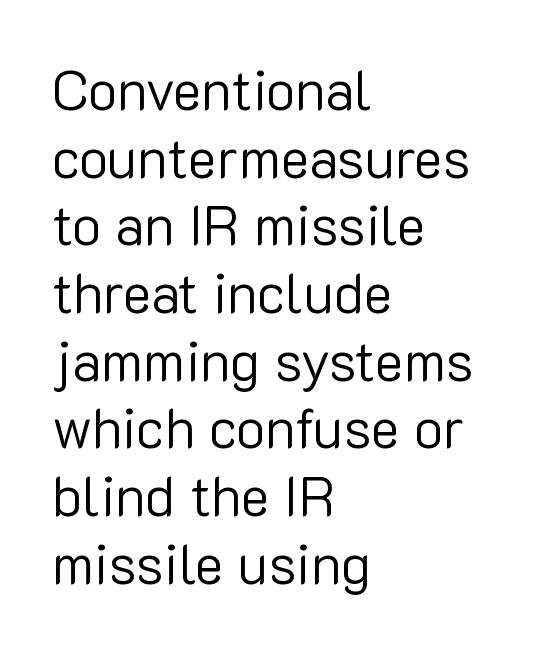
{"serif": "no", "italic": "no", "bold": "no", "weight": "regular", "width": "normal", "stroke_contrast": "low", "x_height": "medium", "monospaced": "no", "underline": "no", "align": "left", "line_spacing_ratio": 1.23, "letter_spacing": "normal", "letter_spacing_em": 0.0, "glyph_px": 55}
